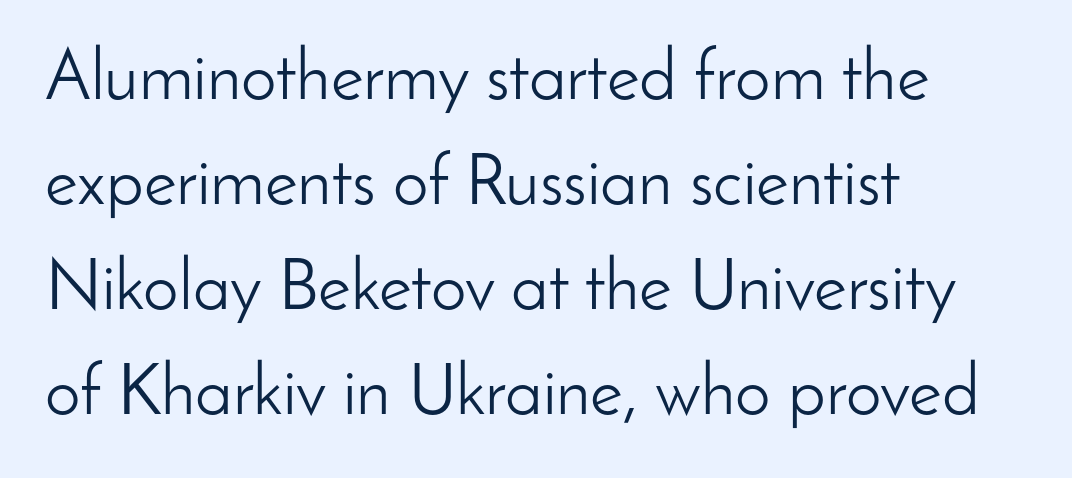
Q: Is the text bold? A: No.
Q: Is the text italic (slanted)? A: No, it is upright.
Q: Is the typeface a serif or a sans-serif typeface? A: Sans-serif.
Q: Is the text underlined? A: No.
Q: How is the paragraph aligned? A: Left-aligned.
Q: Is the spacing between letters normal or unusually wide? A: Normal.
Q: Is the spacing between lines tight, normal or loose? A: Normal.
Q: Width (condensed, normal, or wide)? A: Normal.
Q: Stroke contrast? A: Low.
Q: x-height? A: Small.
Q: Monospaced? A: No.
